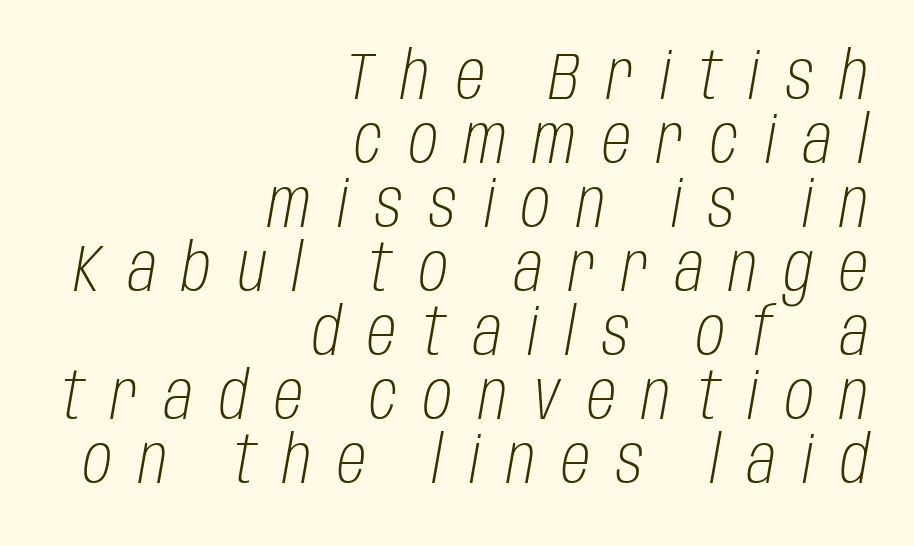
{"italic": "yes", "lean": "right", "slant_degrees": 10, "bold": "no", "weight": "light", "width": "condensed", "stroke_contrast": "low", "x_height": "large", "monospaced": "no", "underline": "no", "align": "right", "line_spacing": "tight", "line_spacing_ratio": 0.97, "letter_spacing": "wide", "letter_spacing_em": 0.4, "glyph_px": 66}
